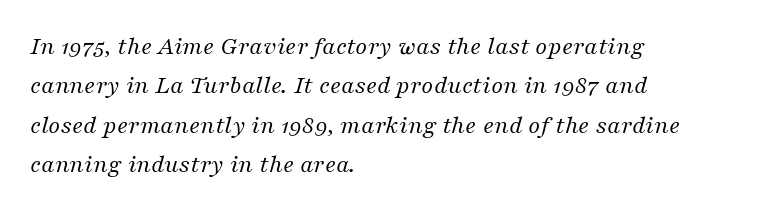
Observe the lean: these are italic letterforms. Nothing heavy about these letters — not bold at all. Each row of text sits above clean, open space. Leading: standard.
